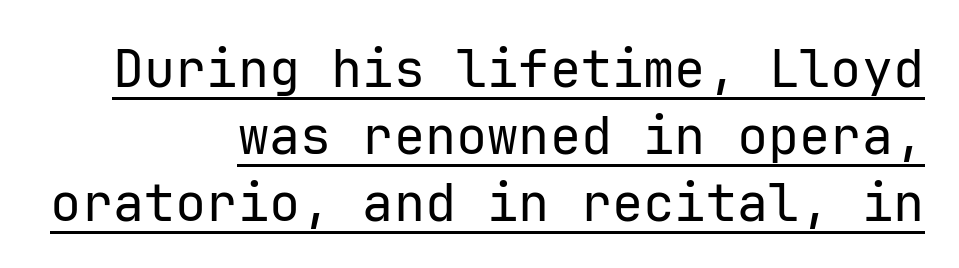
Is this a sans? Yes — the strokes have no serifs. The block of text has a typical density, with ordinary space between rows. Notice how a bar underscores the lettering throughout. The characters are drawn with everyday or finer stroke widths.
